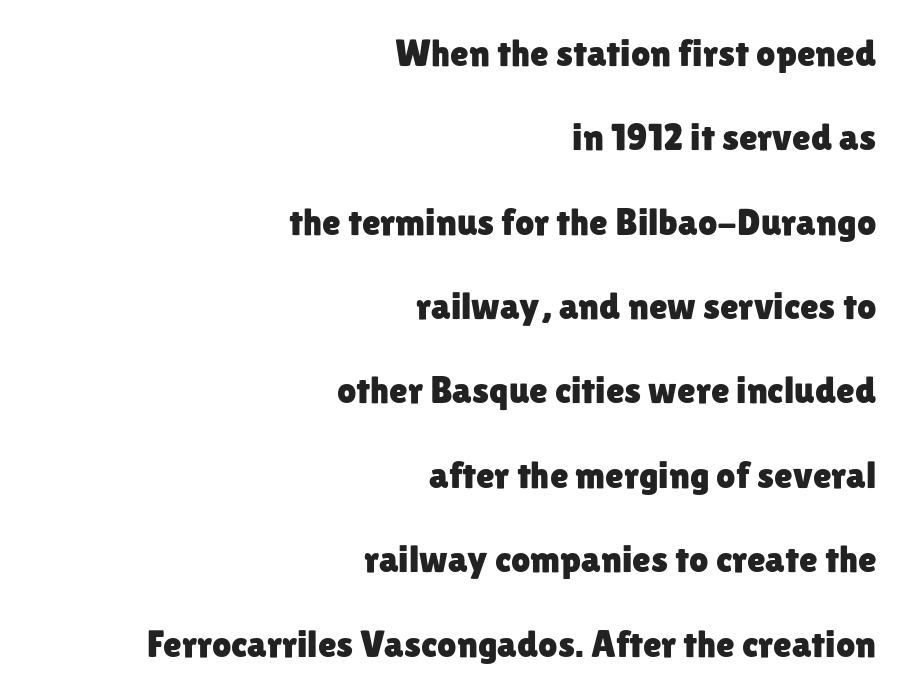
Visually the block forms a straight wall on the right and a jagged coastline on the left. These lines were composed using upright roman letters. What's the leading like? Stretched, with rows far apart. The passage shown has conventional tracking throughout. Rule under the text: the space is simply empty.
